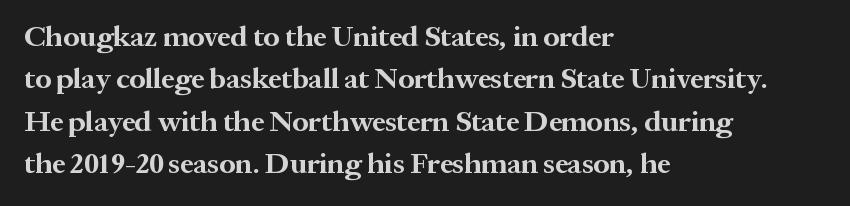
{"serif": "yes", "italic": "no", "bold": "yes", "weight": "bold", "width": "normal", "stroke_contrast": "medium", "x_height": "medium", "monospaced": "no", "underline": "no", "align": "left", "line_spacing": "normal", "line_spacing_ratio": 1.46, "letter_spacing": "normal", "letter_spacing_em": 0.0, "glyph_px": 29}
